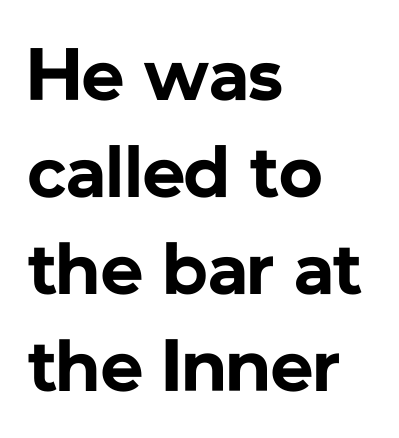
The image shows 74 px bold sans-serif type, upright; set left-aligned, normal line spacing (1.31x), normal letter spacing, not underlined; low stroke contrast and a medium x-height.
